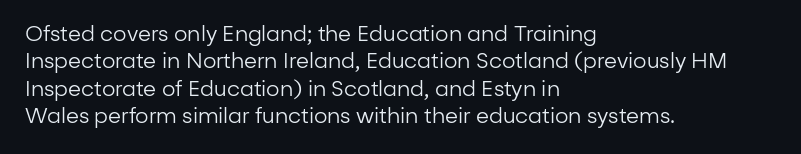
Reading down the block, your eye returns to a fixed left position each line. The weight tops out at a normal text grade. Interline gaps are of average width in this sample. The letters sit at their default tracking, neither squeezed nor spread.
